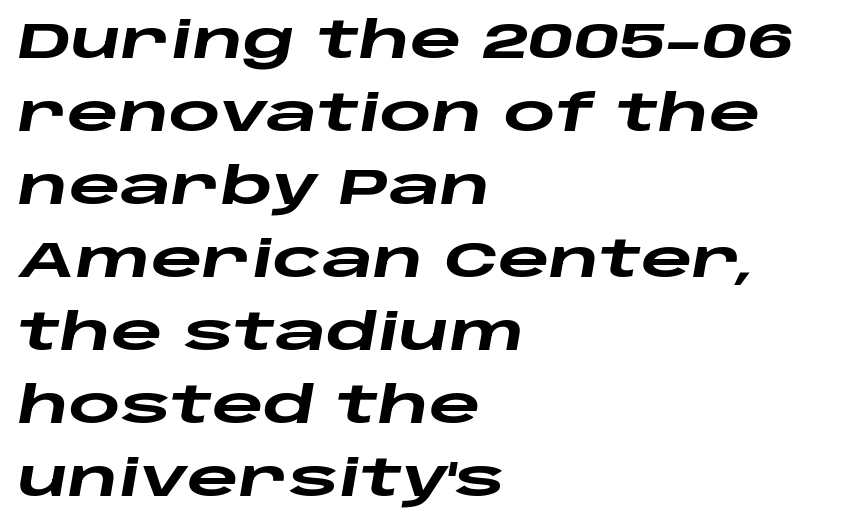
I'd describe the lettering as bold — thick and assertive. The face used here is proportionally spaced, like ordinary book or web type. The strip under each line holds only bare page. Line spacing here is normal.
